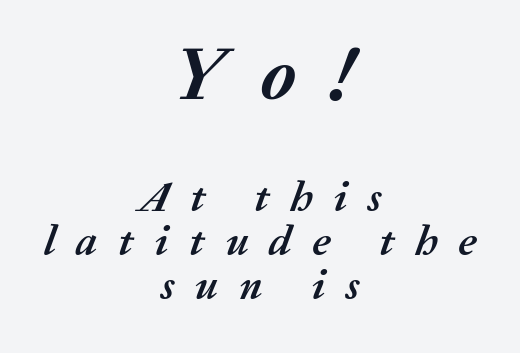
Unmarked baselines from the first word to the last. You get the large type first, then a drop to smaller type. Spacing between characters has been opened up far beyond the box default. Emphasis by weight is at full strength: bold.
